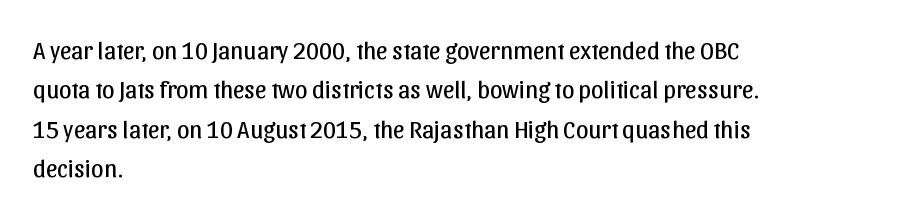
Q: Is the text bold? A: No.
Q: Is the text italic (slanted)? A: No, it is upright.
Q: Is the text underlined? A: No.
Q: How is the paragraph aligned? A: Left-aligned.
Q: Is the spacing between letters normal or unusually wide? A: Normal.
Q: Is the spacing between lines tight, normal or loose? A: Normal.
